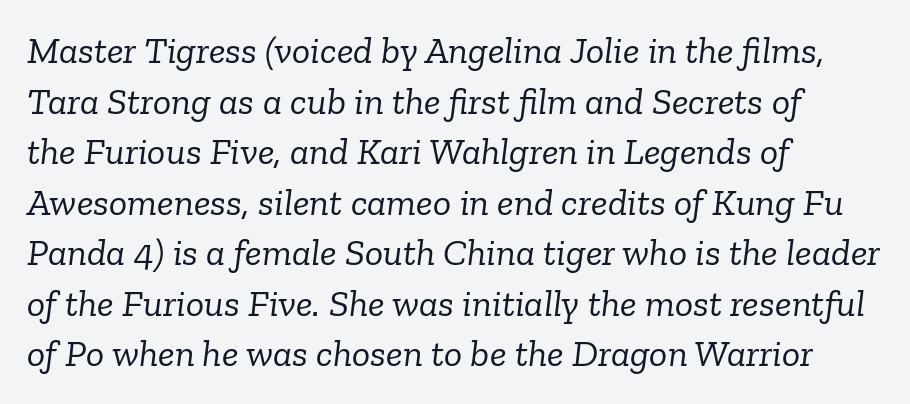
Q: Is the text bold? A: No.
Q: Is the text italic (slanted)? A: Yes, it leans right by about 6 degrees.
Q: Is the typeface a serif or a sans-serif typeface? A: Serif.
Q: Is the text underlined? A: No.
Q: How is the paragraph aligned? A: Left-aligned.
Q: Is the spacing between letters normal or unusually wide? A: Normal.
Q: Is the spacing between lines tight, normal or loose? A: Normal.
Q: Width (condensed, normal, or wide)? A: Normal.
Q: Stroke contrast? A: Low.
Q: x-height? A: Medium.
Q: Monospaced? A: No.
